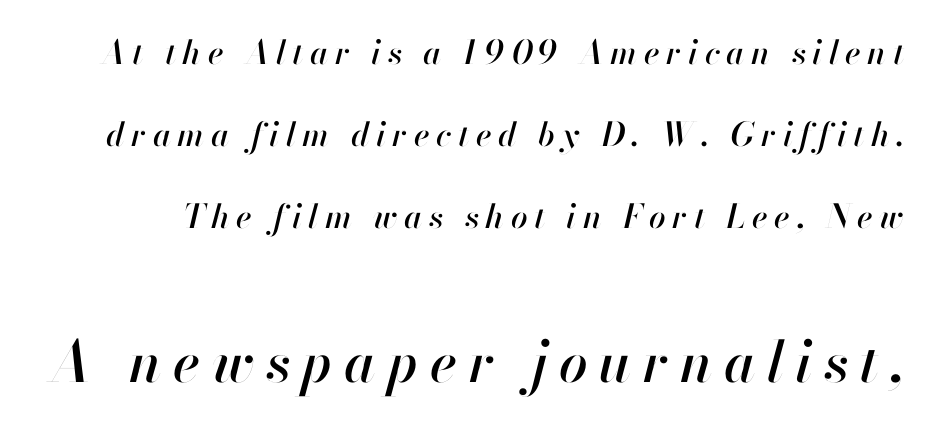
Q: Is the text italic (slanted)? A: Yes, it leans right by about 13 degrees.
Q: Is the text underlined? A: No.
Q: Is the spacing between letters normal or unusually wide? A: Unusually wide.
Q: Is the spacing between lines tight, normal or loose? A: Loose.
Q: Which block of text is set in a larger size, the first (top) or the second (bottom)? A: The second (bottom) one.
Q: Width (condensed, normal, or wide)? A: Normal.
Q: Stroke contrast? A: High.
Q: x-height? A: Small.
Q: Monospaced? A: No.
